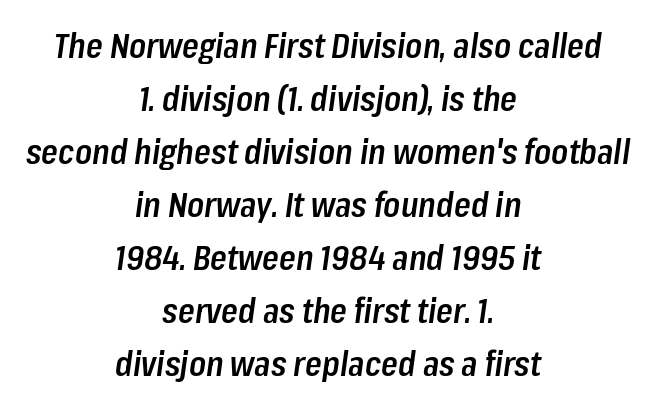
Q: Is the text bold? A: Semi-bold.
Q: Is the text italic (slanted)? A: Yes, it leans right by about 8 degrees.
Q: Is the text underlined? A: No.
Q: How is the paragraph aligned? A: Centered.
Q: Is the spacing between letters normal or unusually wide? A: Normal.
Q: Is the spacing between lines tight, normal or loose? A: Normal.
Q: Width (condensed, normal, or wide)? A: Condensed.
Q: Stroke contrast? A: Low.
Q: x-height? A: Medium.
Q: Monospaced? A: No.
